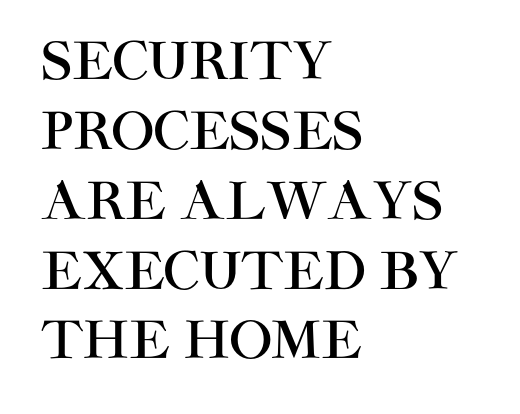
Nothing sits at the stroke ends, so this counts as sans-serif. Honestly, the row spacing looks completely unremarkable. Think of a printed novel: that variable character pitch is what you see here. Italic: no, the glyphs are upright roman.
